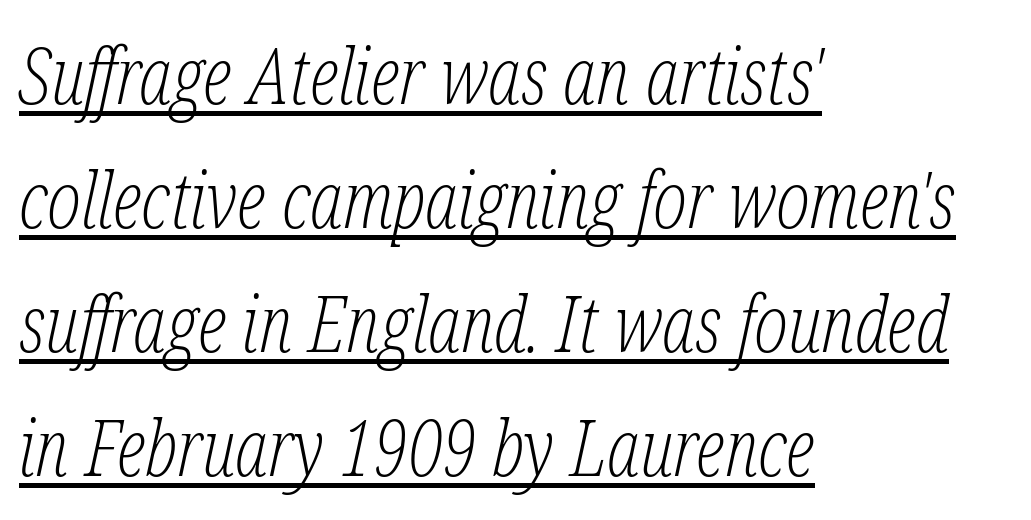
{"serif": "yes", "italic": "yes", "lean": "right", "slant_degrees": 12, "bold": "no", "weight": "light", "width": "condensed", "stroke_contrast": "low", "x_height": "medium", "monospaced": "no", "underline": "yes", "align": "left", "line_spacing": "normal", "line_spacing_ratio": 1.57, "letter_spacing": "normal", "letter_spacing_em": 0.0, "glyph_px": 79}
